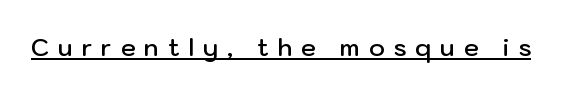
The image shows 24 px text type, upright; set unusually wide letter spacing (+0.37 em), underlined.
